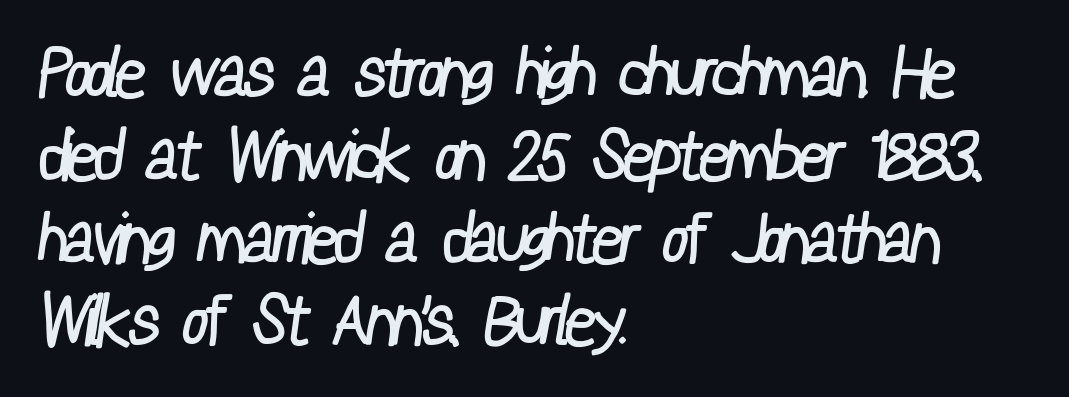
This is sans-serif lettering, the kind often seen on screens and signage. The space directly below the letters is spotless. These lines stack with their left ends in a neat column. The face used here is proportionally spaced, like ordinary book or web type. The cut favours lightness, reaching ordinary text weight at its darkest. The gaps between neighbouring characters are ordinary and unremarkable.
